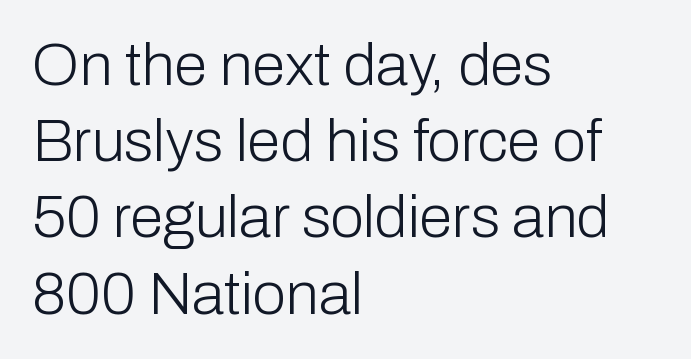
The letterforms sit shoulder to shoulder at normal distance. Regular leading. Ordinary non-slanted type is in use. Horizontal alignment here is leftward, the default for most running prose.
